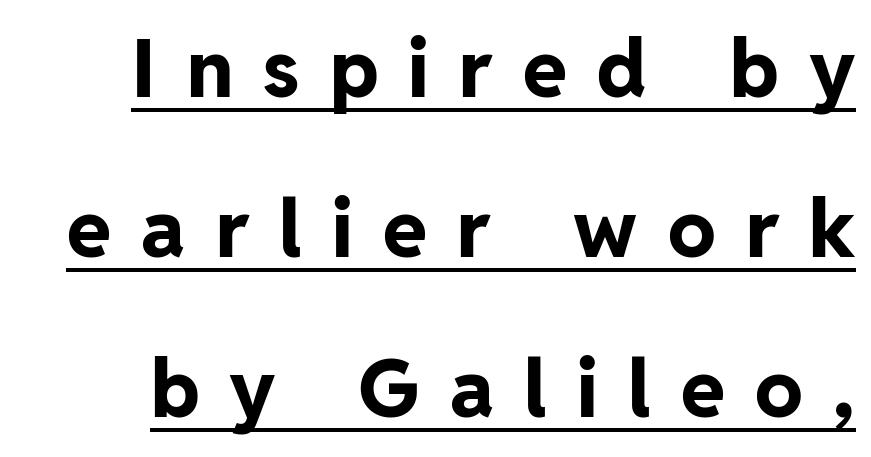
The image shows 80 px bold sans-serif type, upright; set loose line spacing (2.0x), unusually wide letter spacing (+0.38 em), underlined; low stroke contrast and a medium x-height.
